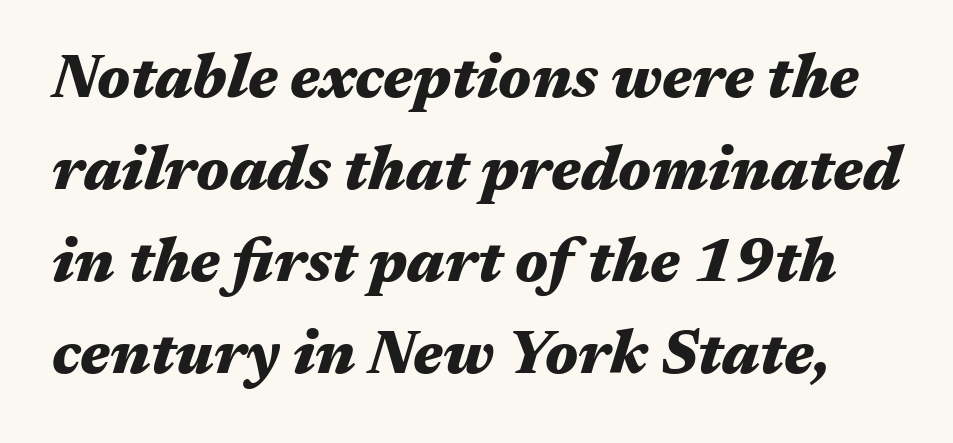
Q: Is the text bold? A: Yes.
Q: Is the text italic (slanted)? A: Yes, it leans right by about 17 degrees.
Q: Is the text underlined? A: No.
Q: Is the spacing between letters normal or unusually wide? A: Normal.
Q: Is the spacing between lines tight, normal or loose? A: Normal.
Q: Width (condensed, normal, or wide)? A: Wide.
Q: Stroke contrast? A: Medium.
Q: x-height? A: Medium.
Q: Monospaced? A: No.
